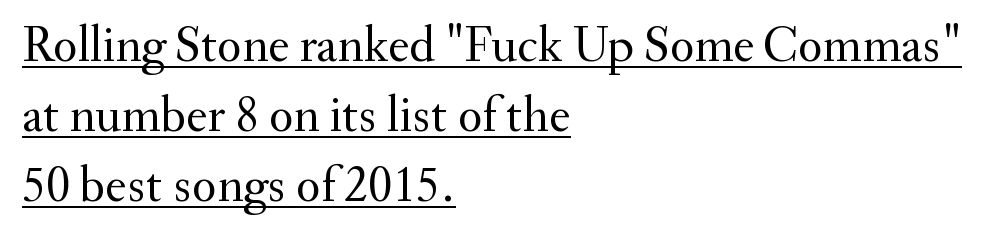
Q: Is the text bold? A: No.
Q: Is the text italic (slanted)? A: No, it is upright.
Q: Is the typeface a serif or a sans-serif typeface? A: Serif.
Q: Is the text underlined? A: Yes.
Q: How is the paragraph aligned? A: Left-aligned.
Q: Is the spacing between letters normal or unusually wide? A: Normal.
Q: Is the spacing between lines tight, normal or loose? A: Normal.
Q: Width (condensed, normal, or wide)? A: Normal.
Q: Stroke contrast? A: Medium.
Q: x-height? A: Small.
Q: Monospaced? A: No.
